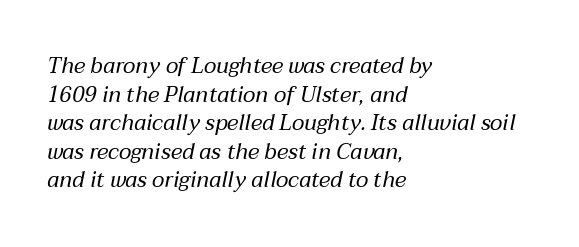
{"italic": "yes", "lean": "right", "slant_degrees": 12, "bold": "no", "underline": "no", "align": "left", "line_spacing": "normal", "line_spacing_ratio": 1.3, "letter_spacing": "normal", "letter_spacing_em": 0.0, "glyph_px": 22}
